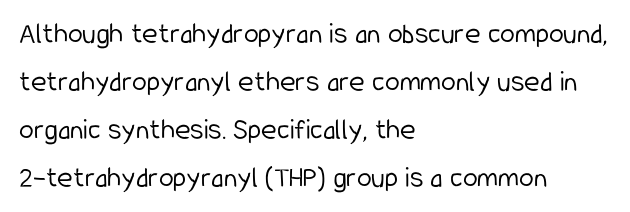
Q: Is the text bold? A: No.
Q: Is the text italic (slanted)? A: No, it is upright.
Q: Is the typeface a serif or a sans-serif typeface? A: Sans-serif.
Q: Is the text underlined? A: No.
Q: How is the paragraph aligned? A: Left-aligned.
Q: Is the spacing between letters normal or unusually wide? A: Normal.
Q: Is the spacing between lines tight, normal or loose? A: Normal.
Q: Width (condensed, normal, or wide)? A: Condensed.
Q: Stroke contrast? A: Low.
Q: x-height? A: Medium.
Q: Monospaced? A: No.
